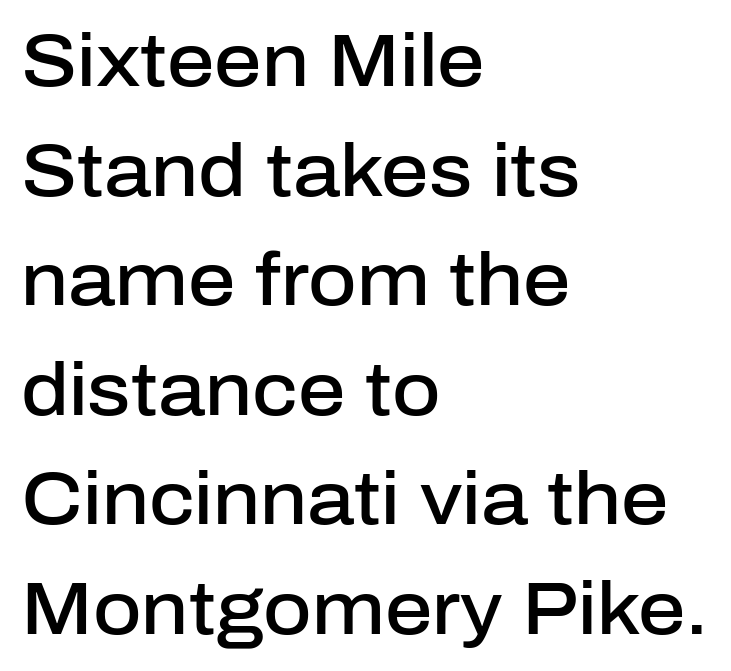
The image shows 74 px semibold sans-serif type, upright; set left-aligned, normal line spacing (1.48x), normal letter spacing, not underlined; low stroke contrast and a medium x-height.
